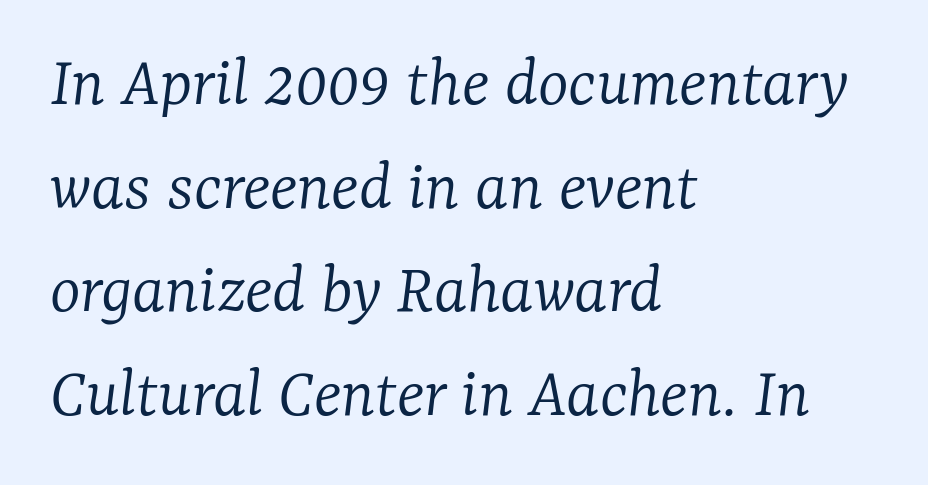
Q: Is the text bold? A: No.
Q: Is the text italic (slanted)? A: Yes, it leans right by about 7 degrees.
Q: Is the typeface a serif or a sans-serif typeface? A: Serif.
Q: Is the text underlined? A: No.
Q: How is the paragraph aligned? A: Left-aligned.
Q: Is the spacing between letters normal or unusually wide? A: Normal.
Q: Is the spacing between lines tight, normal or loose? A: Normal.
Q: Width (condensed, normal, or wide)? A: Normal.
Q: Stroke contrast? A: Low.
Q: x-height? A: Medium.
Q: Monospaced? A: No.
